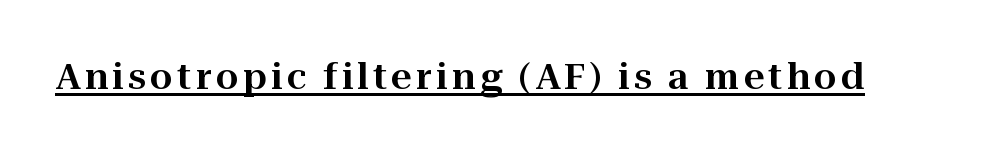
Q: Is the text italic (slanted)? A: No, it is upright.
Q: Is the typeface a serif or a sans-serif typeface? A: Serif.
Q: Is the text underlined? A: Yes.
Q: Width (condensed, normal, or wide)? A: Normal.
Q: Stroke contrast? A: High.
Q: x-height? A: Medium.
Q: Monospaced? A: No.
